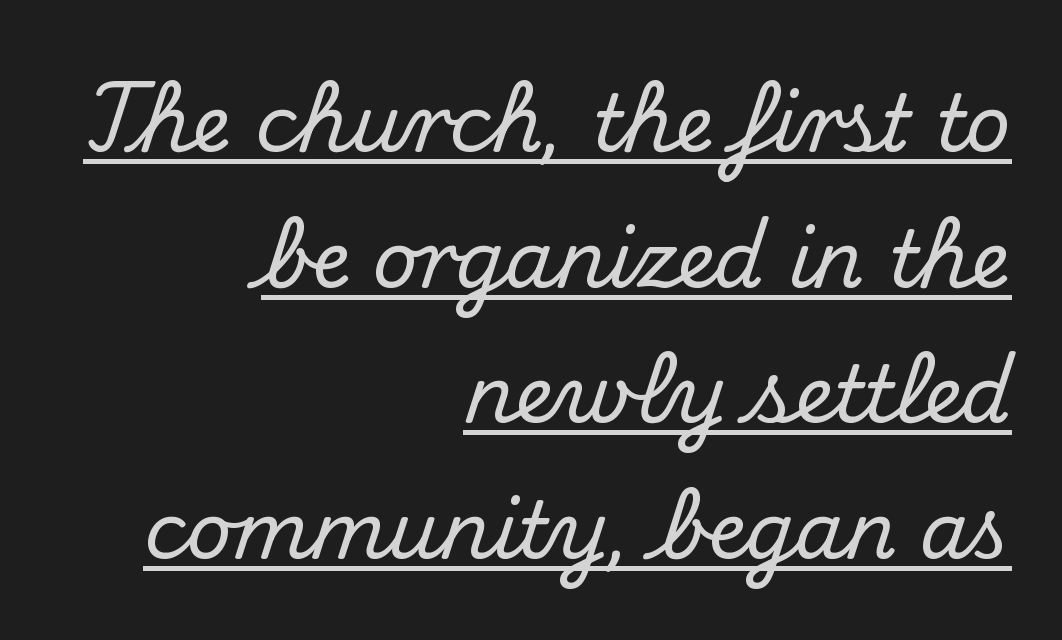
{"serif": "yes", "width": "normal", "stroke_contrast": "medium", "x_height": "small", "monospaced": "no", "underline": "yes", "align": "right", "line_spacing_ratio": 1.74, "letter_spacing": "normal", "letter_spacing_em": 0.0, "glyph_px": 78}
